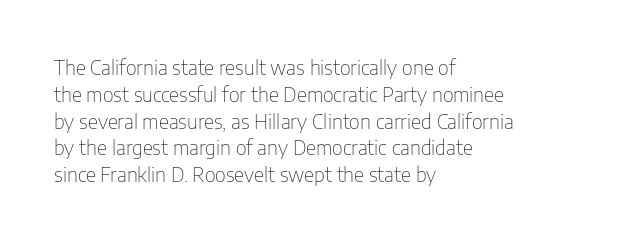
Unlike italic type, these characters show no tilt at all. Honestly, there is no underline to notice here at all. The ragged edge is on the right, which tells us the setting is flush left. Tracking here is standard; glyphs follow each other at the usual distance.
